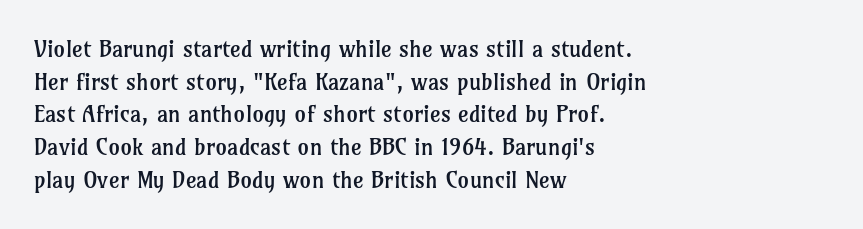
The image shows 23 px text type, upright; set left-aligned, normal line spacing (1.42x), normal letter spacing, not underlined.
